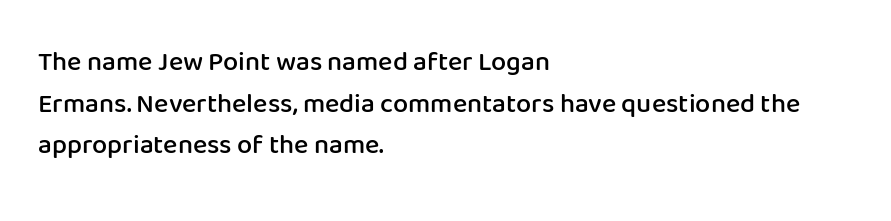
Q: Is the text bold? A: Semi-bold.
Q: Is the text italic (slanted)? A: No, it is upright.
Q: Is the text underlined? A: No.
Q: How is the paragraph aligned? A: Left-aligned.
Q: Is the spacing between letters normal or unusually wide? A: Normal.
Q: Is the spacing between lines tight, normal or loose? A: Normal.
